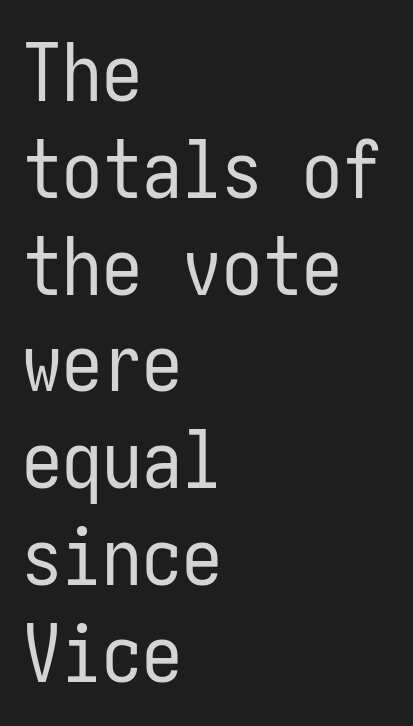
The rendering anchors every line to the left-hand side. Nobody touched the tracking dial on this one. Notice how the stems are strictly vertical — no italics here. The font family rendered here belongs to the sans-serif group.
